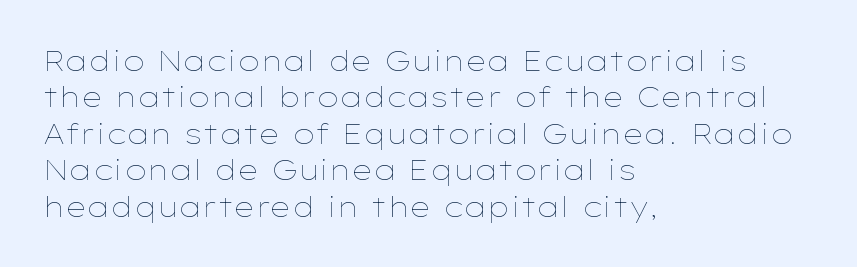
The image shows 28 px thin, wide type, upright; set left-aligned, normal line spacing (1.3x), normal letter spacing, not underlined; low stroke contrast and a medium x-height.
